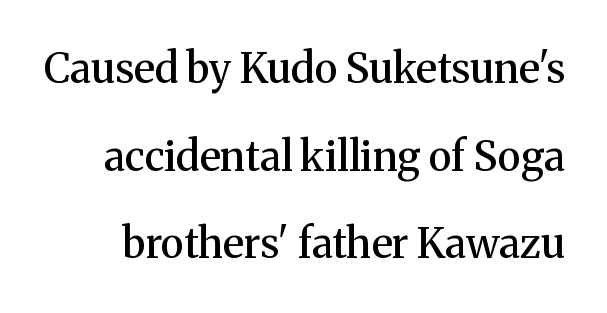
The image shows 41 px semibold serif type, upright; set loose line spacing (2.14x), normal letter spacing, not underlined; medium stroke contrast and a medium x-height.
